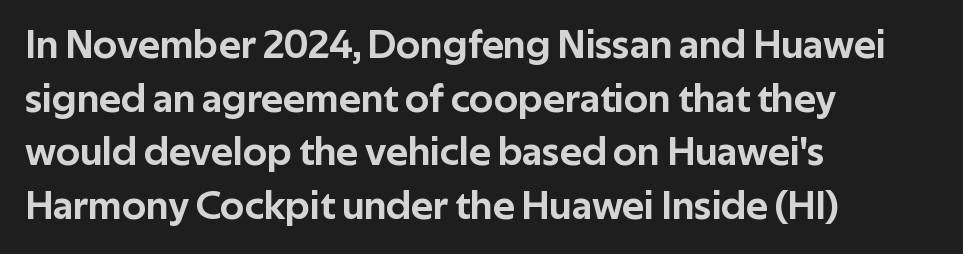
The image shows 41 px sans-serif type, upright; set left-aligned, normal line spacing (1.31x), normal letter spacing, not underlined; low stroke contrast and a medium x-height.
